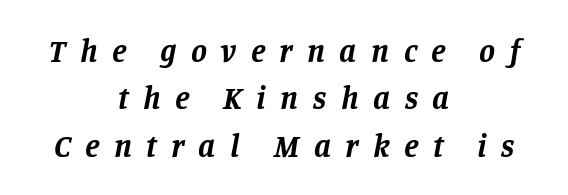
{"serif": "yes", "italic": "yes", "lean": "right", "slant_degrees": 11, "bold": "yes", "weight": "bold", "width": "normal", "stroke_contrast": "low", "x_height": "large", "monospaced": "no", "underline": "no", "align": "center", "line_spacing": "normal", "line_spacing_ratio": 1.48, "letter_spacing": "wide", "letter_spacing_em": 0.45, "glyph_px": 32}
